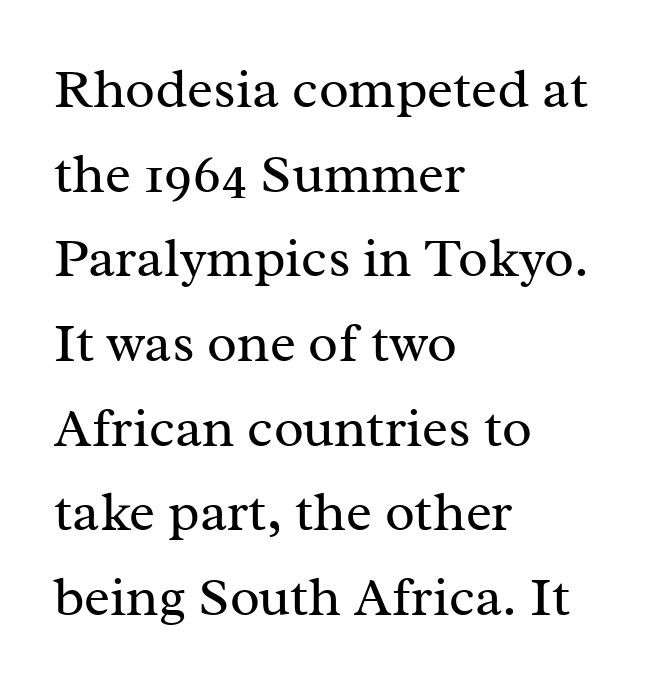
{"serif": "yes", "italic": "no", "bold": "no", "weight": "regular", "width": "normal", "stroke_contrast": "medium", "x_height": "medium", "monospaced": "no", "underline": "no", "align": "left", "line_spacing": "normal", "line_spacing_ratio": 1.54, "letter_spacing": "normal", "letter_spacing_em": 0.0, "glyph_px": 55}
